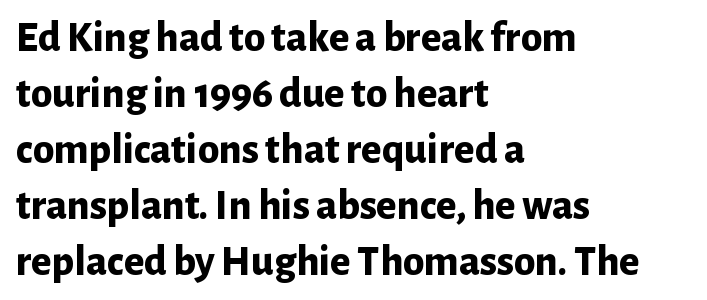
Q: Is the text bold? A: Yes.
Q: Is the text italic (slanted)? A: No, it is upright.
Q: Is the typeface a serif or a sans-serif typeface? A: Sans-serif.
Q: Is the text underlined? A: No.
Q: How is the paragraph aligned? A: Left-aligned.
Q: Is the spacing between letters normal or unusually wide? A: Normal.
Q: Is the spacing between lines tight, normal or loose? A: Normal.
Q: Width (condensed, normal, or wide)? A: Normal.
Q: Stroke contrast? A: Low.
Q: x-height? A: Medium.
Q: Monospaced? A: No.
